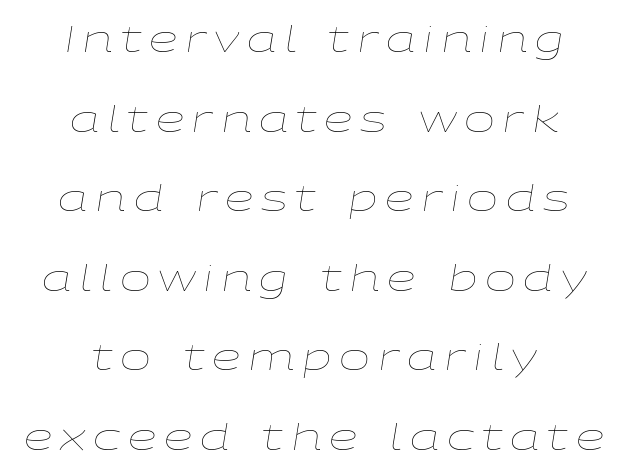
Q: Is the text bold? A: No.
Q: Is the text italic (slanted)? A: Yes, it leans right by about 9 degrees.
Q: Is the text underlined? A: No.
Q: How is the paragraph aligned? A: Centered.
Q: Is the spacing between letters normal or unusually wide? A: Unusually wide.
Q: Is the spacing between lines tight, normal or loose? A: Loose.
Q: Width (condensed, normal, or wide)? A: Wide.
Q: Stroke contrast? A: Low.
Q: x-height? A: Medium.
Q: Monospaced? A: No.
